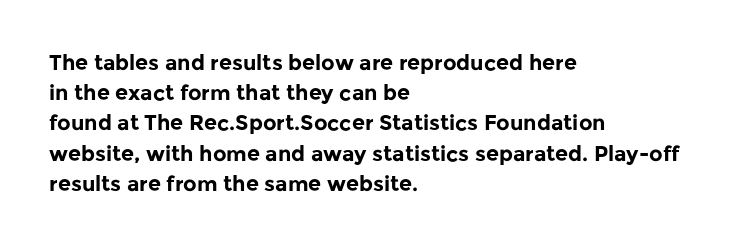
Emphasis by weight is at full strength: bold. Compared with typical body copy, the letter spacing here is the same. The passage shown is not underscored anywhere. Each new line begins a customary step beneath the previous one.
